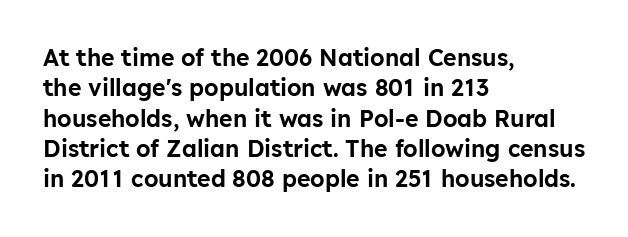
The image shows 23 px text type, upright; set left-aligned, normal line spacing (1.32x), normal letter spacing, not underlined.
